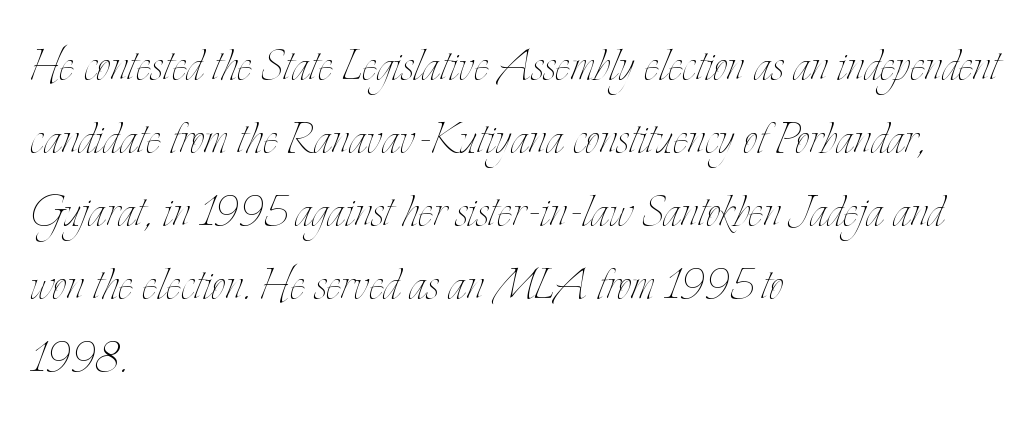
{"bold": "no", "weight": "thin", "width": "condensed", "stroke_contrast": "low", "x_height": "small", "monospaced": "no", "underline": "no", "align": "left", "line_spacing": "normal", "line_spacing_ratio": 1.28, "letter_spacing": "normal", "letter_spacing_em": 0.0, "glyph_px": 57}
